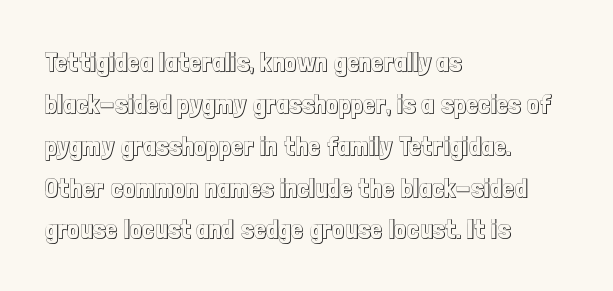
The image shows 27 px text type, upright; set left-aligned, normal line spacing (1.55x), normal letter spacing, not underlined.
